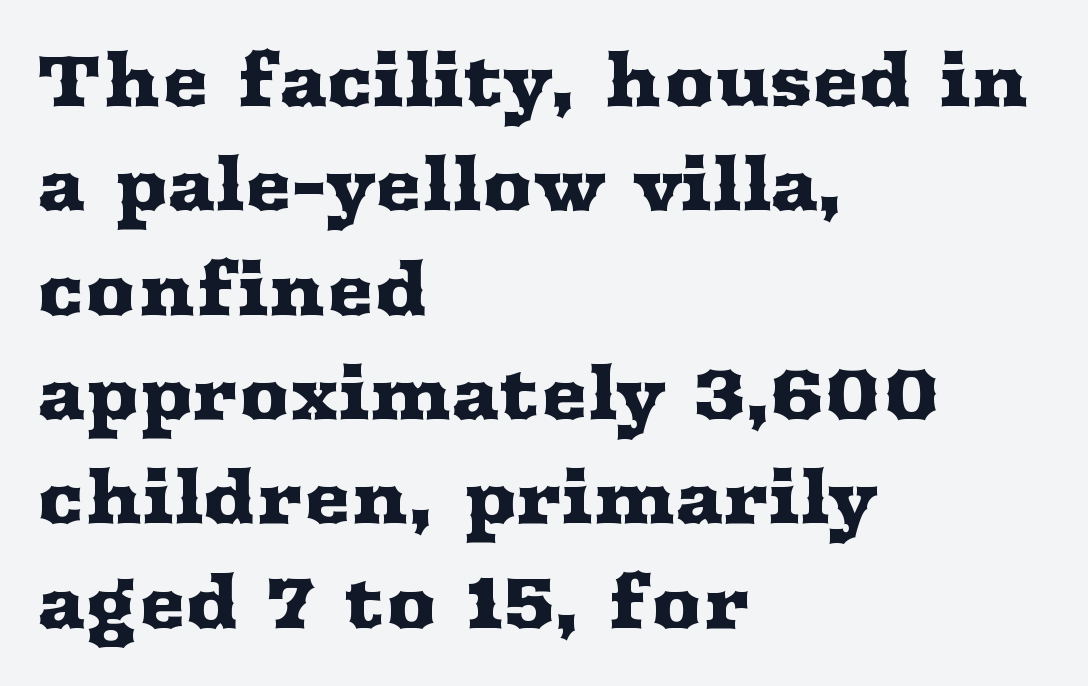
The image shows 71 px wide serif type, upright; set left-aligned, normal line spacing (1.47x), normal letter spacing, not underlined; medium stroke contrast and a medium x-height.
